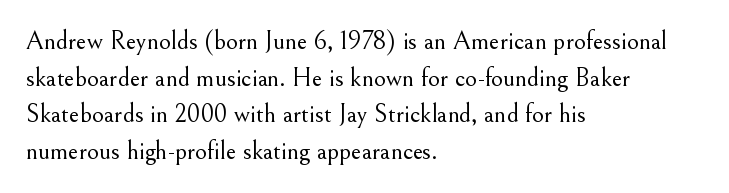
In CSS terms this would be text-align: left. The words here are not underlined. The font is comparable to plain body text, perhaps lighter. Every character sits straight up, as roman type does. The vertical gap from one line to the next is medium. Compared with typical body copy, the letter spacing here is the same.
